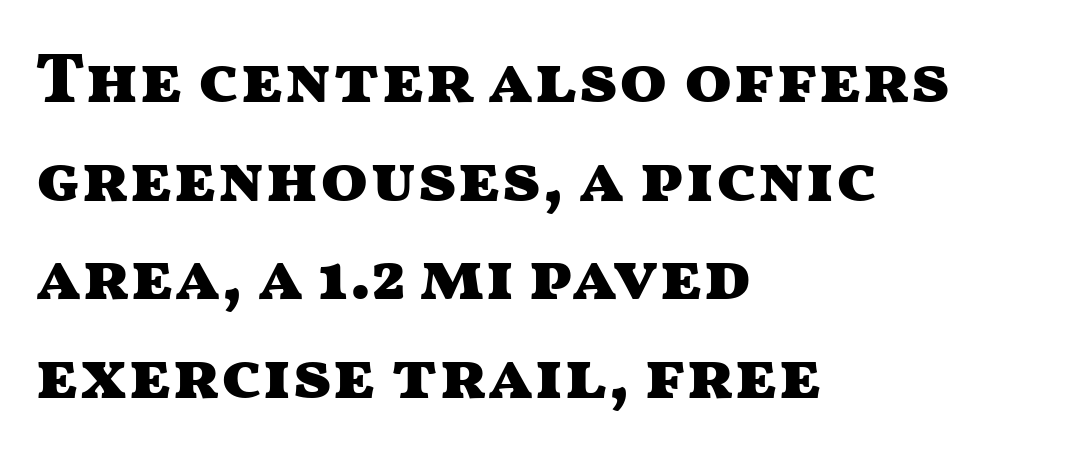
Q: Is the text bold? A: Yes.
Q: Is the text italic (slanted)? A: No, it is upright.
Q: Is the typeface a serif or a sans-serif typeface? A: Sans-serif.
Q: Is the text underlined? A: No.
Q: How is the paragraph aligned? A: Left-aligned.
Q: Is the spacing between letters normal or unusually wide? A: Normal.
Q: Is the spacing between lines tight, normal or loose? A: Normal.
Q: Width (condensed, normal, or wide)? A: Wide.
Q: Stroke contrast? A: Medium.
Q: x-height? A: Medium.
Q: Monospaced? A: No.
